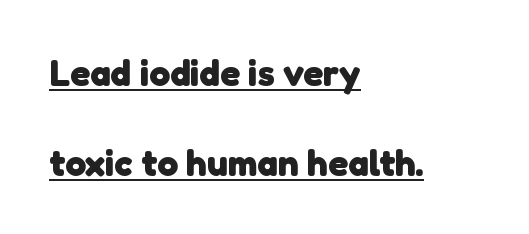
{"serif": "no", "bold": "yes", "weight": "heavy", "width": "normal", "stroke_contrast": "low", "x_height": "medium", "monospaced": "no", "underline": "yes", "align": "left", "line_spacing": "loose", "line_spacing_ratio": 2.42, "letter_spacing": "normal", "letter_spacing_em": 0.0, "glyph_px": 37}
